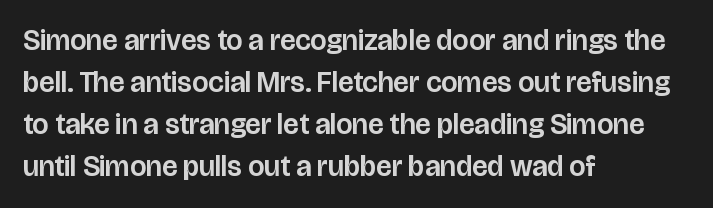
Q: Is the text italic (slanted)? A: No, it is upright.
Q: Is the typeface a serif or a sans-serif typeface? A: Sans-serif.
Q: Is the text underlined? A: No.
Q: How is the paragraph aligned? A: Left-aligned.
Q: Is the spacing between letters normal or unusually wide? A: Normal.
Q: Is the spacing between lines tight, normal or loose? A: Normal.
Q: Width (condensed, normal, or wide)? A: Normal.
Q: Stroke contrast? A: Low.
Q: x-height? A: Large.
Q: Monospaced? A: No.
